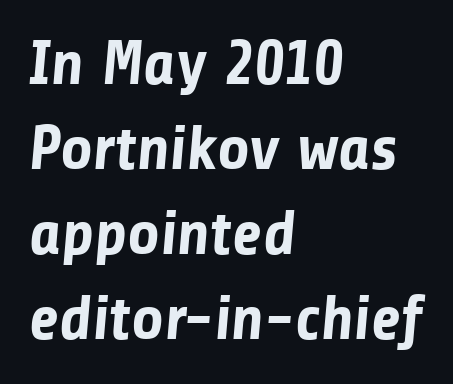
Q: Is the text bold? A: Yes.
Q: Is the typeface a serif or a sans-serif typeface? A: Sans-serif.
Q: Is the text underlined? A: No.
Q: How is the paragraph aligned? A: Left-aligned.
Q: Is the spacing between letters normal or unusually wide? A: Normal.
Q: Is the spacing between lines tight, normal or loose? A: Normal.
Q: Width (condensed, normal, or wide)? A: Normal.
Q: Stroke contrast? A: Low.
Q: x-height? A: Medium.
Q: Monospaced? A: No.
